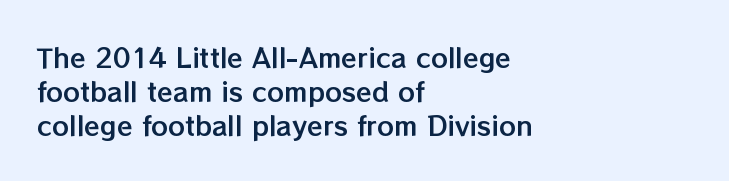
The image shows 26 px text type, upright; set left-aligned, normal line spacing (1.3x), normal letter spacing, not underlined.
